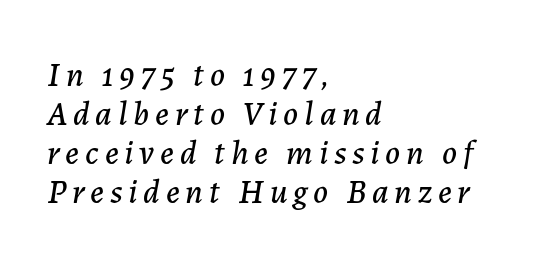
Q: Is the text italic (slanted)? A: Yes, it leans right by about 7 degrees.
Q: Is the text underlined? A: No.
Q: How is the paragraph aligned? A: Left-aligned.
Q: Is the spacing between lines tight, normal or loose? A: Tight.
Q: Width (condensed, normal, or wide)? A: Normal.
Q: Stroke contrast? A: Low.
Q: x-height? A: Medium.
Q: Monospaced? A: No.
